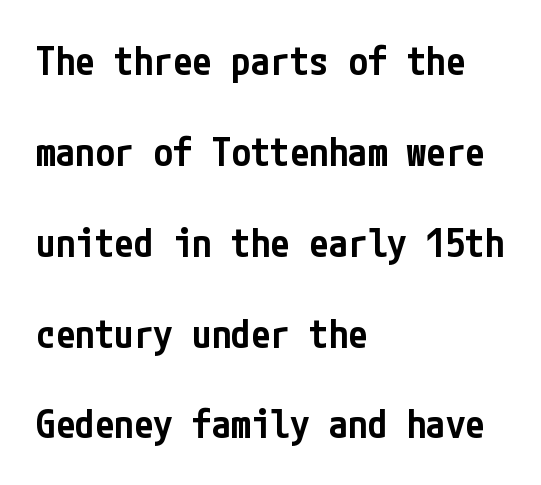
{"serif": "no", "italic": "no", "bold": "semi", "weight": "semibold", "width": "condensed", "stroke_contrast": "low", "x_height": "medium", "underline": "no", "align": "left", "line_spacing": "loose", "line_spacing_ratio": 2.33, "letter_spacing": "normal", "letter_spacing_em": 0.0, "glyph_px": 39}
